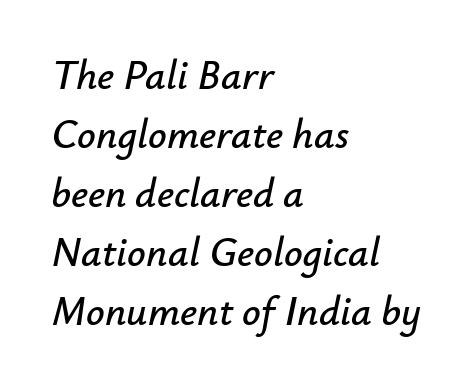
Q: Is the text italic (slanted)? A: Yes, it leans right by about 12 degrees.
Q: Is the text underlined? A: No.
Q: How is the paragraph aligned? A: Left-aligned.
Q: Is the spacing between letters normal or unusually wide? A: Normal.
Q: Is the spacing between lines tight, normal or loose? A: Normal.
Q: Width (condensed, normal, or wide)? A: Normal.
Q: Stroke contrast? A: Low.
Q: x-height? A: Small.
Q: Monospaced? A: No.
